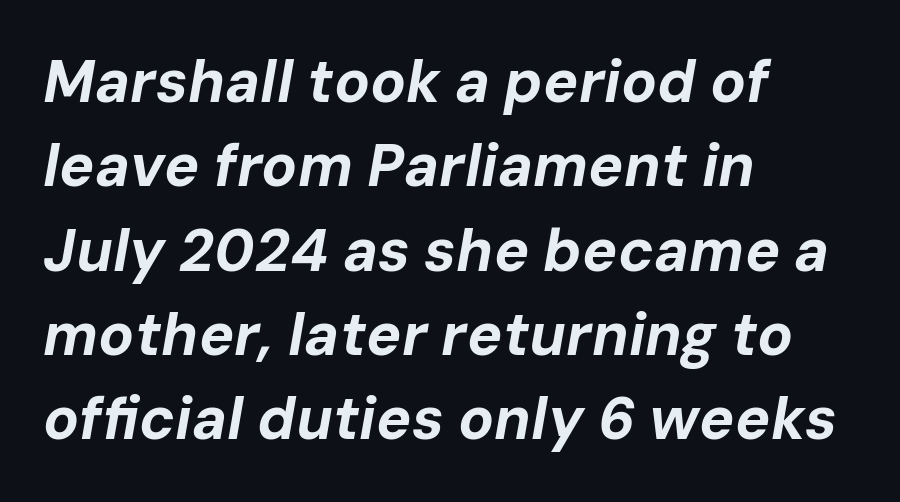
Q: Is the text bold? A: Yes.
Q: Is the text italic (slanted)? A: Yes, it leans right by about 10 degrees.
Q: Is the text underlined? A: No.
Q: How is the paragraph aligned? A: Left-aligned.
Q: Is the spacing between letters normal or unusually wide? A: Normal.
Q: Is the spacing between lines tight, normal or loose? A: Normal.
Q: Width (condensed, normal, or wide)? A: Normal.
Q: Stroke contrast? A: Low.
Q: x-height? A: Medium.
Q: Monospaced? A: No.
